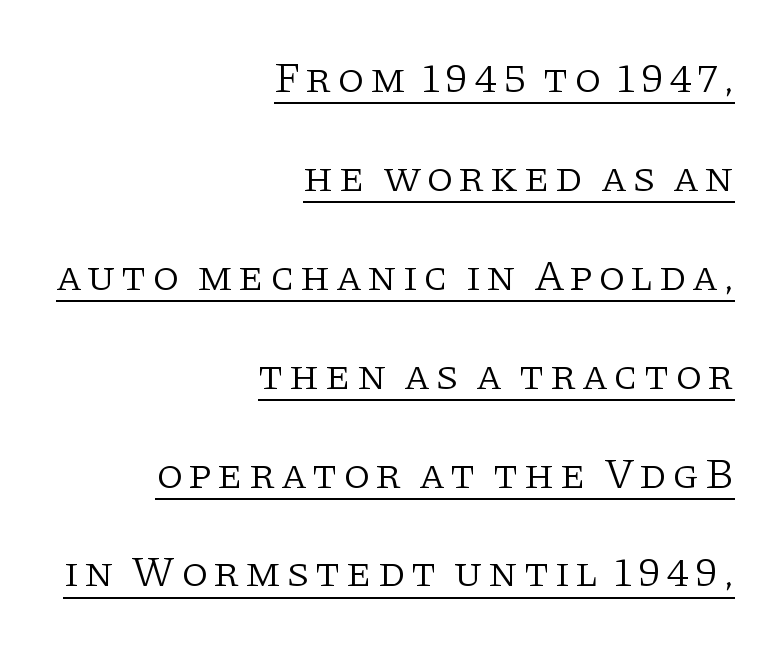
{"serif": "yes", "italic": "no", "bold": "no", "weight": "light", "width": "normal", "stroke_contrast": "low", "x_height": "large", "monospaced": "no", "underline": "yes", "align": "right", "line_spacing": "loose", "line_spacing_ratio": 2.3, "glyph_px": 43}
